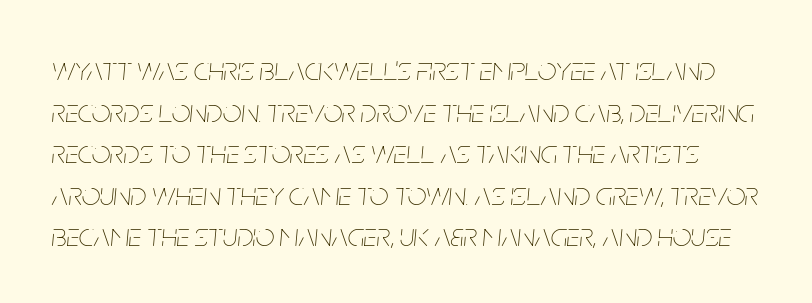
{"italic": "yes", "lean": "right", "slant_degrees": 5, "bold": "no", "weight": "thin", "width": "condensed", "stroke_contrast": "low", "x_height": "large", "monospaced": "no", "underline": "no", "line_spacing": "normal", "line_spacing_ratio": 1.26, "letter_spacing": "normal", "letter_spacing_em": 0.0, "glyph_px": 33}
